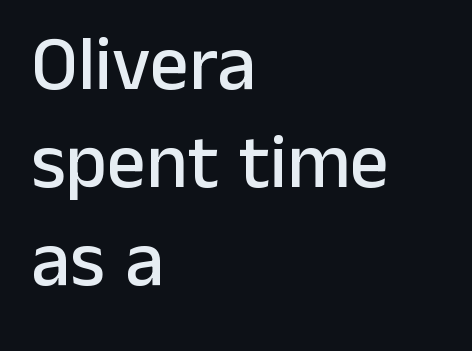
{"serif": "no", "italic": "no", "width": "normal", "stroke_contrast": "low", "x_height": "medium", "monospaced": "no", "underline": "no", "align": "left", "line_spacing": "normal", "line_spacing_ratio": 1.27, "letter_spacing": "normal", "letter_spacing_em": 0.0, "glyph_px": 77}
